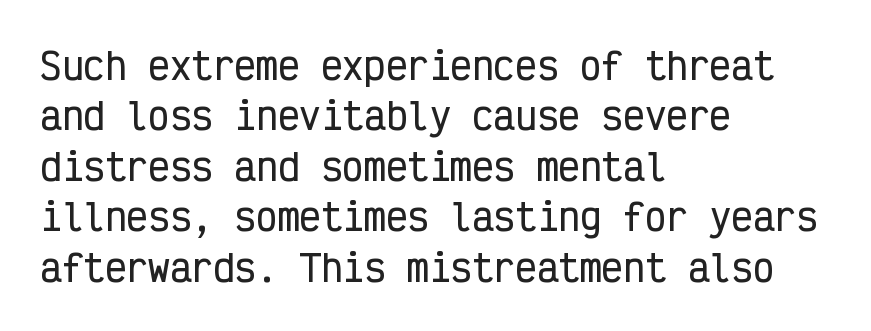
Q: Is the text italic (slanted)? A: No, it is upright.
Q: Is the typeface a serif or a sans-serif typeface? A: Sans-serif.
Q: Is the text underlined? A: No.
Q: How is the paragraph aligned? A: Left-aligned.
Q: Is the spacing between letters normal or unusually wide? A: Normal.
Q: Is the spacing between lines tight, normal or loose? A: Normal.
Q: Width (condensed, normal, or wide)? A: Condensed.
Q: Stroke contrast? A: Low.
Q: x-height? A: Medium.
Q: Monospaced? A: Yes.
